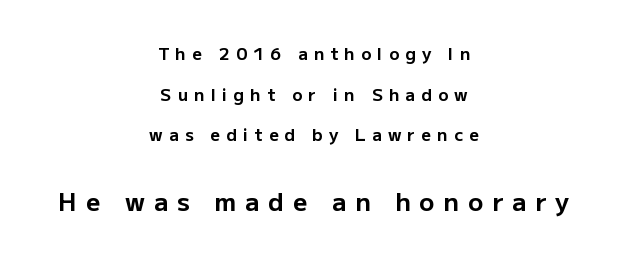
Is the letter spacing exaggerated? Yes — the characters are pushed far apart. The strip under each line holds only bare page. The paragraph shown floats in the horizontal middle. The font's upright variant was chosen for this text. The rendering uses a large line-height, opening up the rows. Set as a true bold cut, around the 700 mark.
